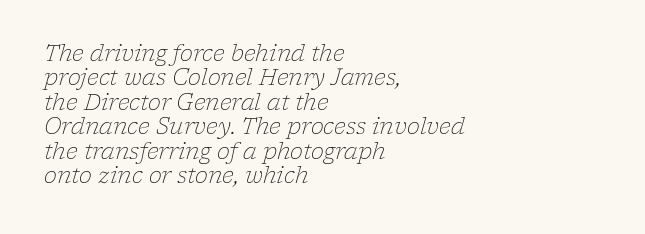
{"italic": "yes", "lean": "right", "slant_degrees": 17, "bold": "no", "underline": "no", "align": "left", "line_spacing": "tight", "line_spacing_ratio": 1.11, "letter_spacing": "normal", "letter_spacing_em": 0.0, "glyph_px": 22}
